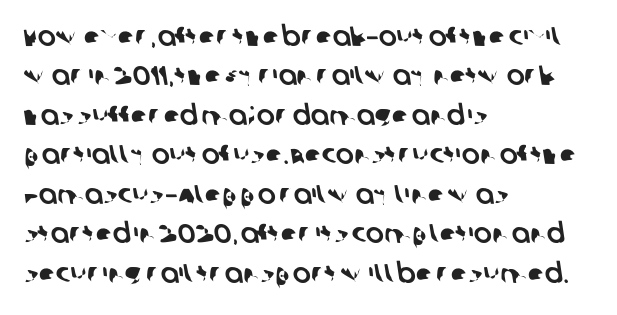
{"underline": "no", "align": "left", "line_spacing": "normal", "line_spacing_ratio": 1.46, "letter_spacing": "normal", "letter_spacing_em": 0.0, "glyph_px": 27}
